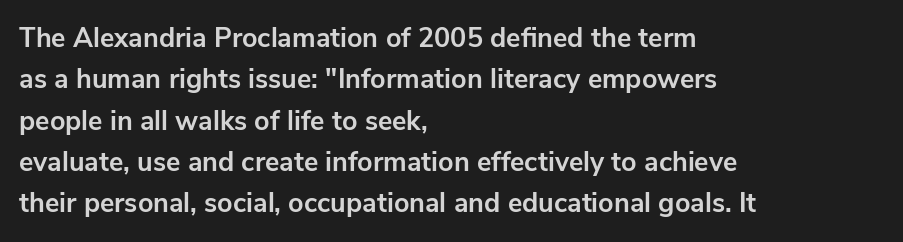
This block has exactly the height ordinary leading produces. The letterforms sit shoulder to shoulder at normal distance. On the weight axis this lands at bold, roughly 700. Line beginnings align vertically; line endings do not. A roman cut, with each character standing at attention.
